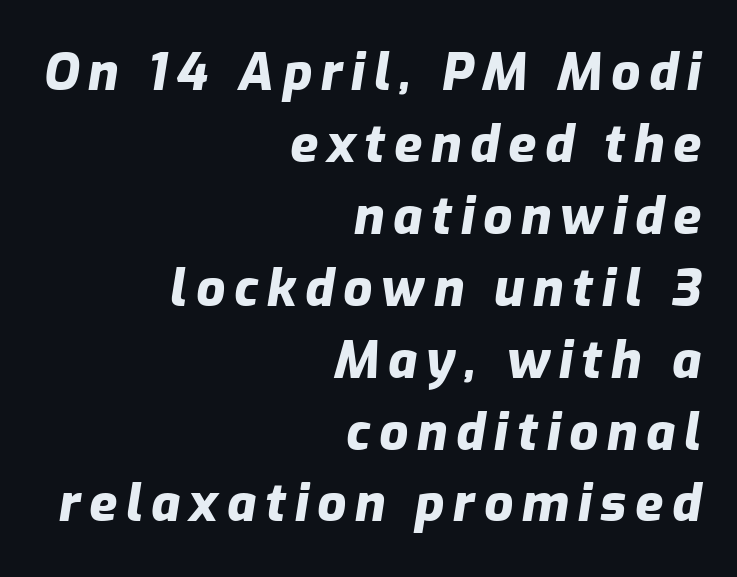
Descenders hang freely into open space. Students, observe: this is what conventionally led text looks like. As a designer I'd log this as weight 700, bold. Casual observation: everything's shoved over to the right. The passage shown is typed in a proportional face where columns would drift. The letters are slanted; this is an italic face.
